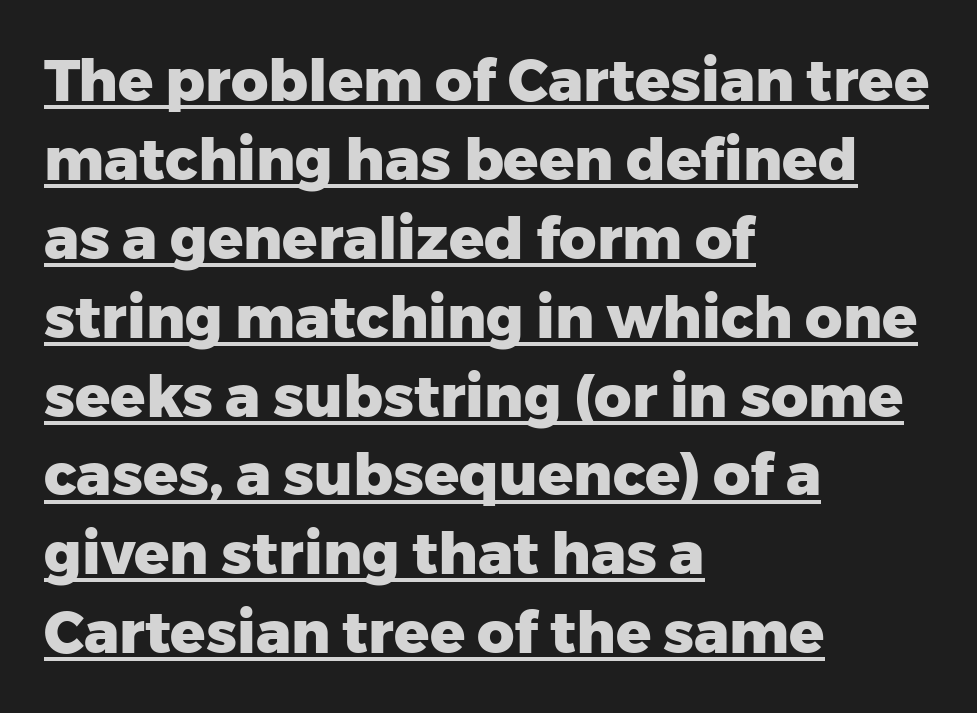
The image shows 58 px heavy sans-serif type, upright; set left-aligned, normal line spacing (1.36x), normal letter spacing, underlined; low stroke contrast and a medium x-height.
